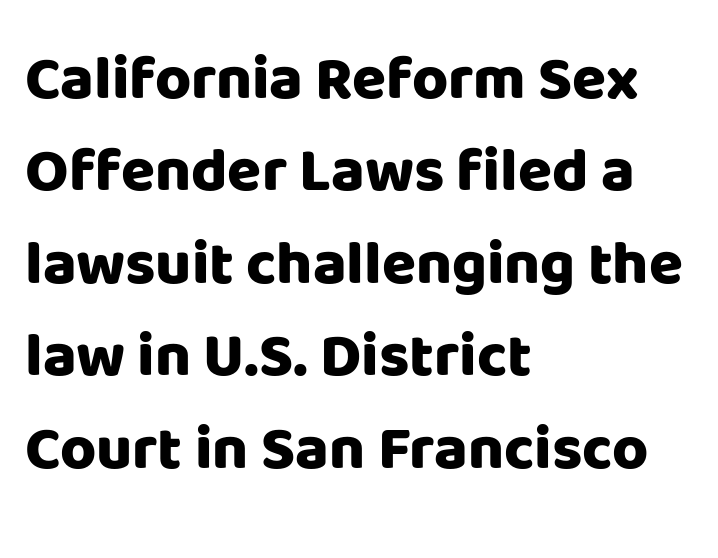
The image shows 62 px heavy sans-serif type, upright; set left-aligned, normal line spacing (1.49x), normal letter spacing, not underlined; low stroke contrast and a large x-height.
